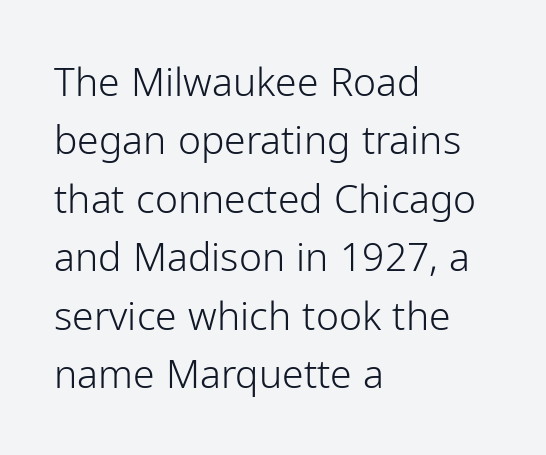
{"serif": "no", "italic": "no", "bold": "no", "weight": "light", "width": "normal", "stroke_contrast": "low", "x_height": "medium", "monospaced": "no", "underline": "no", "align": "left", "line_spacing": "normal", "line_spacing_ratio": 1.5, "letter_spacing": "normal", "letter_spacing_em": 0.0, "glyph_px": 39}
